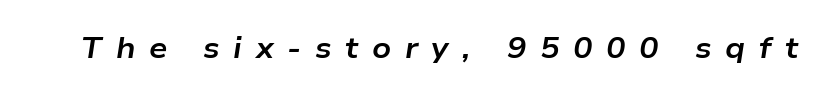
Words appear elongated and porous because spacing is wide. You can tell it's italic because the verticals aren't actually vertical. A clean baseline with only descenders dipping below it. Varying glyph widths throughout — classic text-font behaviour. Plenty of ink on the page — the face is bold.
